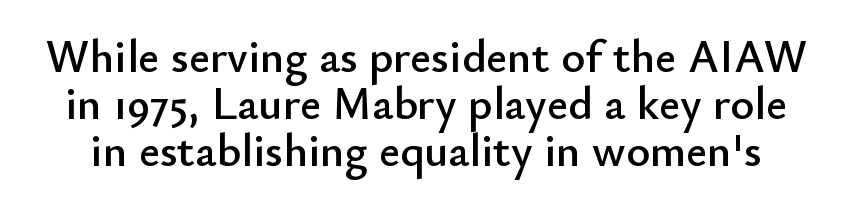
Letterform terminals end flat and unadorned throughout the passage. Anything drawn beneath the words? Only blank space. Vertical strokes here are truly vertical. Do the characters align in a grid? No, the font is proportional.
